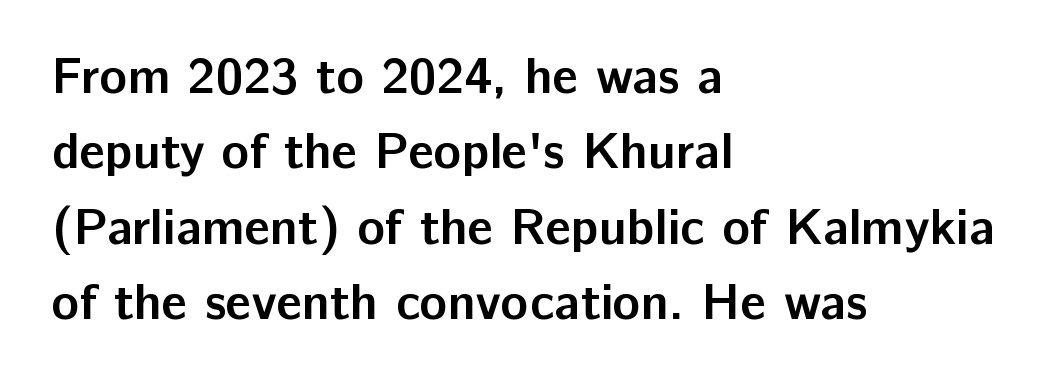
Q: Is the text bold? A: Yes.
Q: Is the text italic (slanted)? A: No, it is upright.
Q: Is the typeface a serif or a sans-serif typeface? A: Sans-serif.
Q: Is the text underlined? A: No.
Q: How is the paragraph aligned? A: Left-aligned.
Q: Is the spacing between letters normal or unusually wide? A: Normal.
Q: Is the spacing between lines tight, normal or loose? A: Normal.
Q: Width (condensed, normal, or wide)? A: Normal.
Q: Stroke contrast? A: Low.
Q: x-height? A: Medium.
Q: Monospaced? A: No.
